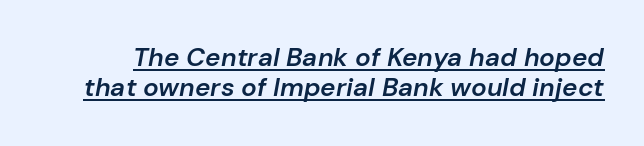
Q: Is the text bold? A: Semi-bold.
Q: Is the text italic (slanted)? A: Yes, it leans right by about 10 degrees.
Q: Is the text underlined? A: Yes.
Q: Is the spacing between letters normal or unusually wide? A: Normal.
